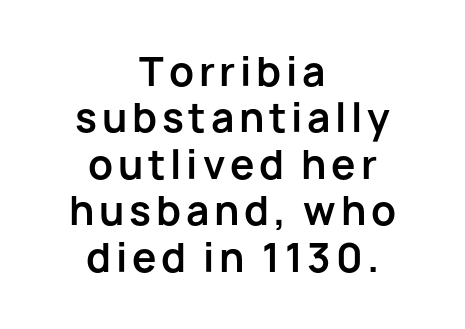
The letters stand straight up with perfectly vertical stems. I'd describe the lettering as bold — thick and assertive. Font category for this specimen: sans-serif. A centered setting, common on invitations and titles, is used for this passage. This sample has the flowing, uneven cadence of proportional lettering. The foot of each line stays bare and open.
